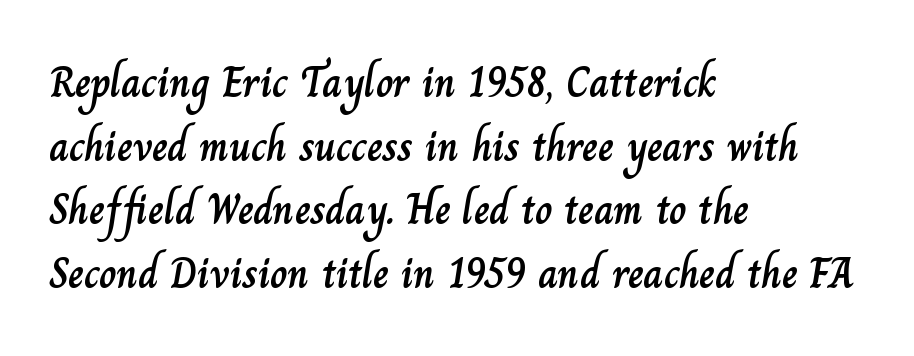
{"width": "normal", "stroke_contrast": "low", "x_height": "small", "monospaced": "no", "underline": "no", "align": "left", "line_spacing": "normal", "line_spacing_ratio": 1.48, "letter_spacing": "normal", "letter_spacing_em": 0.0, "glyph_px": 43}
